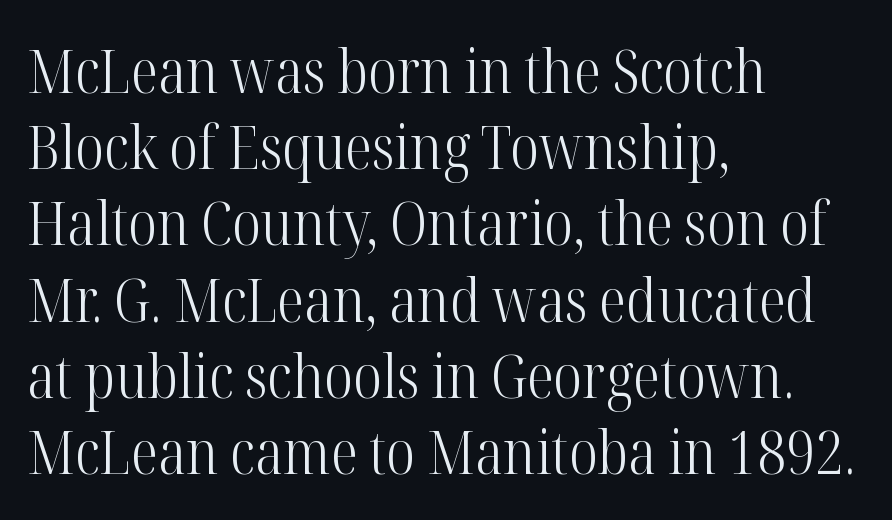
The face used here is seriffed, in the tradition of book romans. Bold? No — there's no thickening of the strokes. How are the letters spaced? Ordinarily, with no added tracking. Anything drawn beneath the words? Only blank space. Notice how the passage keeps a crisp vertical edge on the left only.
